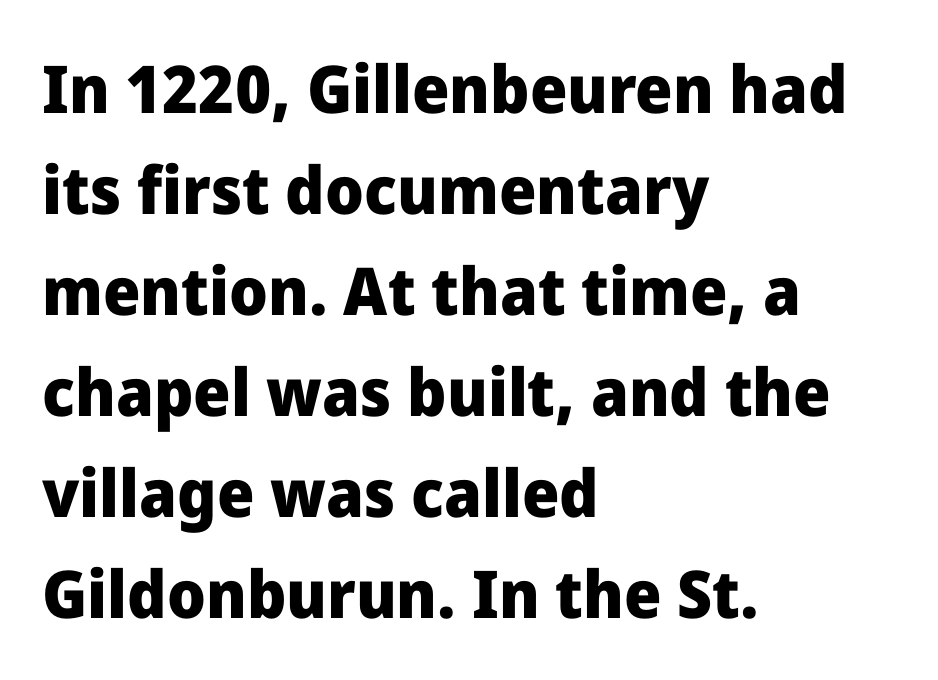
The image shows 66 px heavy sans-serif type, upright; set left-aligned, normal line spacing (1.53x), normal letter spacing, not underlined; low stroke contrast and a medium x-height.
